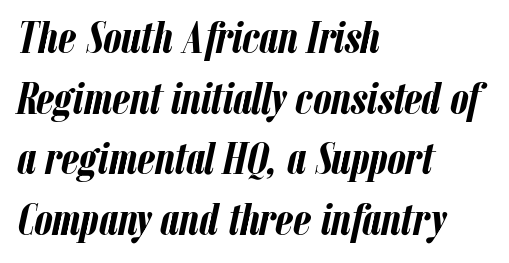
Q: Is the text bold? A: Yes.
Q: Is the text italic (slanted)? A: Yes, it leans right by about 12 degrees.
Q: Is the text underlined? A: No.
Q: How is the paragraph aligned? A: Left-aligned.
Q: Is the spacing between letters normal or unusually wide? A: Normal.
Q: Is the spacing between lines tight, normal or loose? A: Normal.
Q: Width (condensed, normal, or wide)? A: Condensed.
Q: Stroke contrast? A: Low.
Q: x-height? A: Medium.
Q: Monospaced? A: No.
